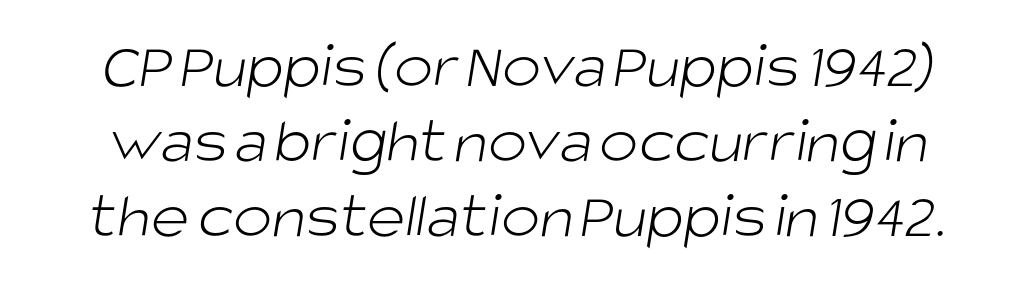
{"serif": "no", "bold": "no", "weight": "light", "width": "normal", "stroke_contrast": "low", "x_height": "large", "monospaced": "no", "underline": "no", "line_spacing": "tight", "line_spacing_ratio": 1.14, "letter_spacing": "normal", "letter_spacing_em": 0.0, "glyph_px": 66}
